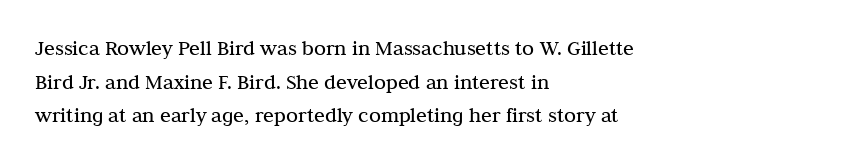
The image shows 22 px text type, upright; set left-aligned, normal line spacing (1.53x), normal letter spacing, not underlined.
